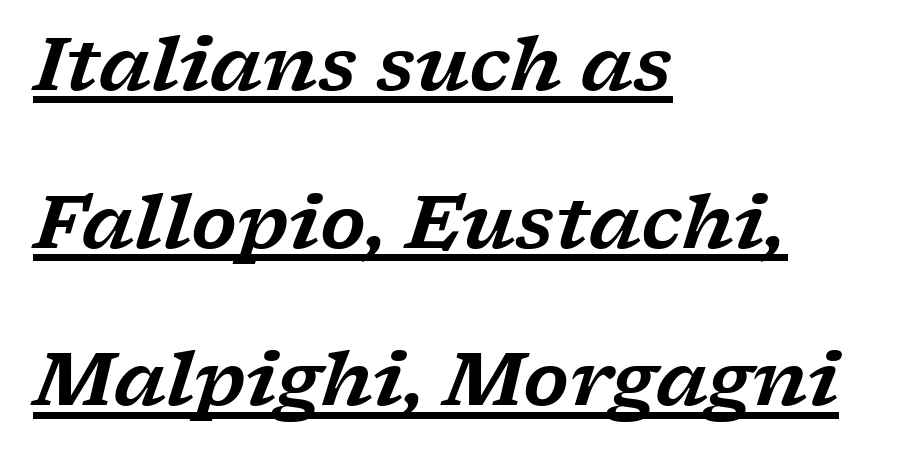
Each new line begins a long way beneath the previous one. Caption: multi-line text, flush left, ragged right. If you drew a line through each stem, it would be angled. The rendering uses the underline text-decoration.
